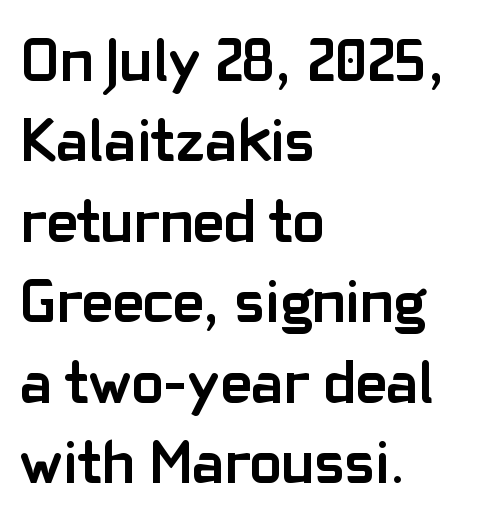
The image shows 60 px semibold sans-serif type, upright; set left-aligned, normal line spacing (1.34x), normal letter spacing, not underlined; low stroke contrast and a medium x-height.
